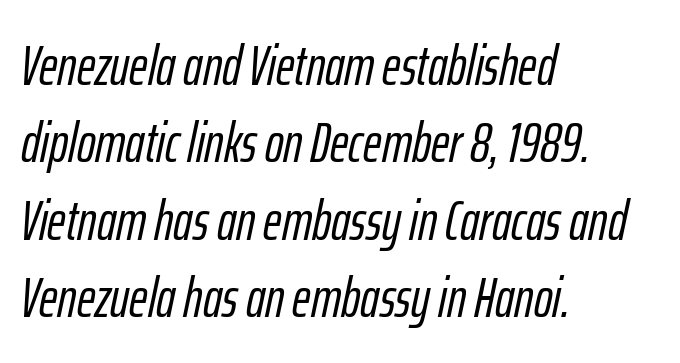
{"italic": "yes", "lean": "right", "slant_degrees": 12, "width": "condensed", "stroke_contrast": "low", "x_height": "medium", "monospaced": "no", "underline": "no", "align": "left", "line_spacing": "normal", "line_spacing_ratio": 1.38, "letter_spacing": "normal", "letter_spacing_em": 0.0, "glyph_px": 56}
